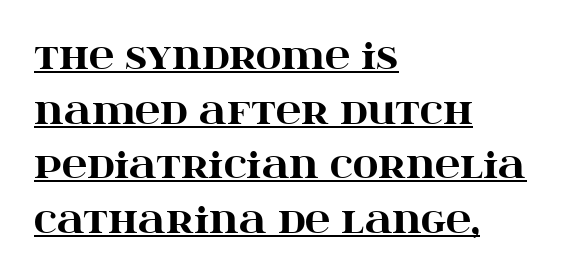
The passage shown is typed in a proportional face where columns would drift. This block has exactly the height ordinary leading produces. Small tapered or slab feet sit at the stroke ends, so this counts as serif. Weight: bold. Posture: vertical. Nothing unusual about the tracking: characters are spaced as the font intends.
